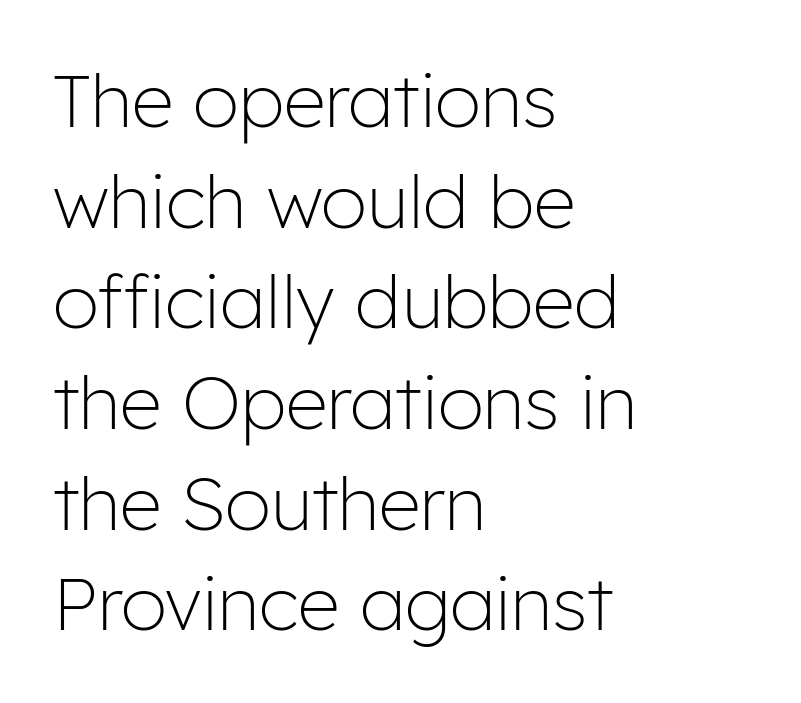
The image shows 74 px light sans-serif type, upright; set left-aligned, normal line spacing (1.36x), normal letter spacing, not underlined; low stroke contrast and a medium x-height.
